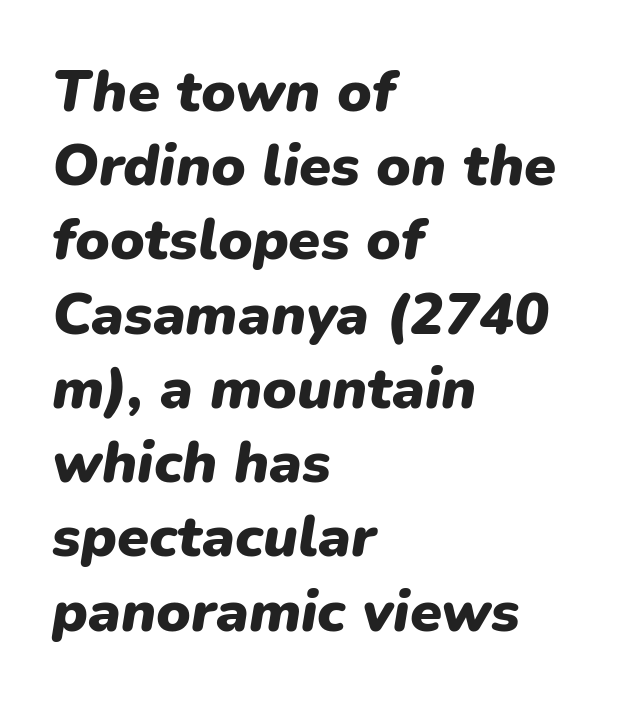
Glance below the letters and you will spot only blank space. Nothing unusual about the tracking: characters are spaced as the font intends. A typesetter would call this leading conventional body-copy spacing. How heavy is the stroke? Heavy — this is a bold. The typesetter chose a ragged-right arrangement here. There's an unmistakable incline to the writing here.
